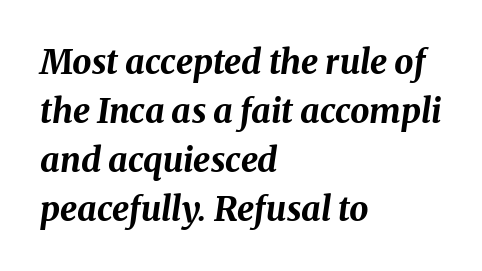
Q: Is the text bold? A: Yes.
Q: Is the text italic (slanted)? A: Yes, it leans right by about 8 degrees.
Q: Is the text underlined? A: No.
Q: How is the paragraph aligned? A: Left-aligned.
Q: Is the spacing between letters normal or unusually wide? A: Normal.
Q: Is the spacing between lines tight, normal or loose? A: Normal.
Q: Width (condensed, normal, or wide)? A: Normal.
Q: Stroke contrast? A: Medium.
Q: x-height? A: Medium.
Q: Monospaced? A: No.
